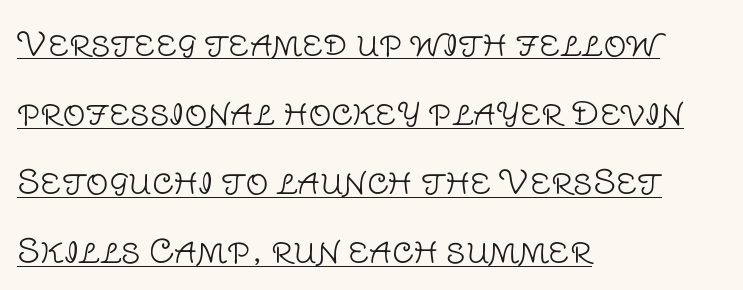
{"serif": "no", "bold": "no", "weight": "light", "width": "normal", "stroke_contrast": "low", "x_height": "large", "monospaced": "no", "underline": "yes", "align": "left", "line_spacing": "loose", "line_spacing_ratio": 2.16, "letter_spacing": "normal", "letter_spacing_em": 0.0, "glyph_px": 32}
